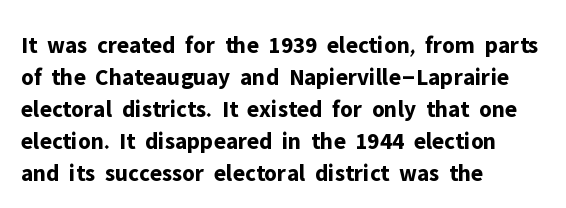
Q: Is the text bold? A: Yes.
Q: Is the text italic (slanted)? A: No, it is upright.
Q: Is the text underlined? A: No.
Q: How is the paragraph aligned? A: Left-aligned.
Q: Is the spacing between letters normal or unusually wide? A: Normal.
Q: Is the spacing between lines tight, normal or loose? A: Normal.
